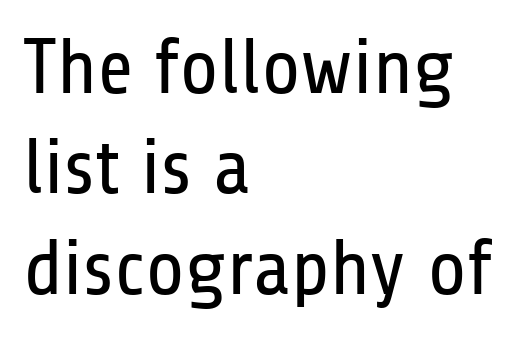
Q: Is the text bold? A: No.
Q: Is the text italic (slanted)? A: No, it is upright.
Q: Is the typeface a serif or a sans-serif typeface? A: Sans-serif.
Q: Is the text underlined? A: No.
Q: How is the paragraph aligned? A: Left-aligned.
Q: Is the spacing between letters normal or unusually wide? A: Normal.
Q: Is the spacing between lines tight, normal or loose? A: Normal.
Q: Width (condensed, normal, or wide)? A: Condensed.
Q: Stroke contrast? A: Low.
Q: x-height? A: Medium.
Q: Monospaced? A: No.
